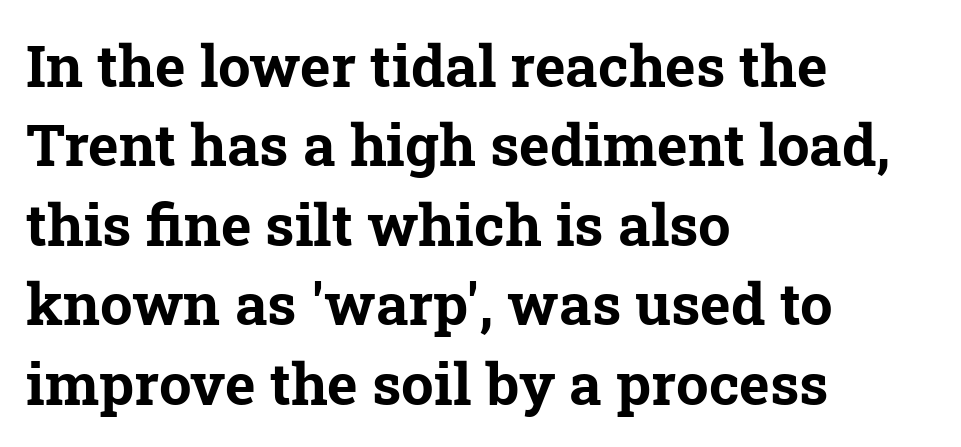
{"serif": "yes", "bold": "yes", "weight": "bold", "width": "normal", "stroke_contrast": "low", "x_height": "medium", "monospaced": "no", "underline": "no", "align": "left", "line_spacing": "normal", "line_spacing_ratio": 1.37, "letter_spacing": "normal", "letter_spacing_em": 0.0, "glyph_px": 58}
